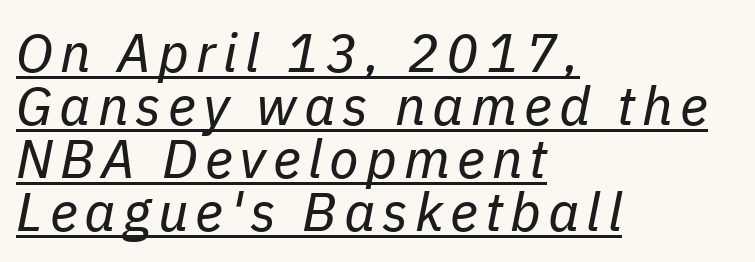
{"italic": "yes", "lean": "right", "slant_degrees": 11, "bold": "no", "weight": "regular", "width": "normal", "stroke_contrast": "low", "x_height": "medium", "monospaced": "no", "underline": "yes", "align": "left", "line_spacing": "tight", "line_spacing_ratio": 0.98, "glyph_px": 54}
